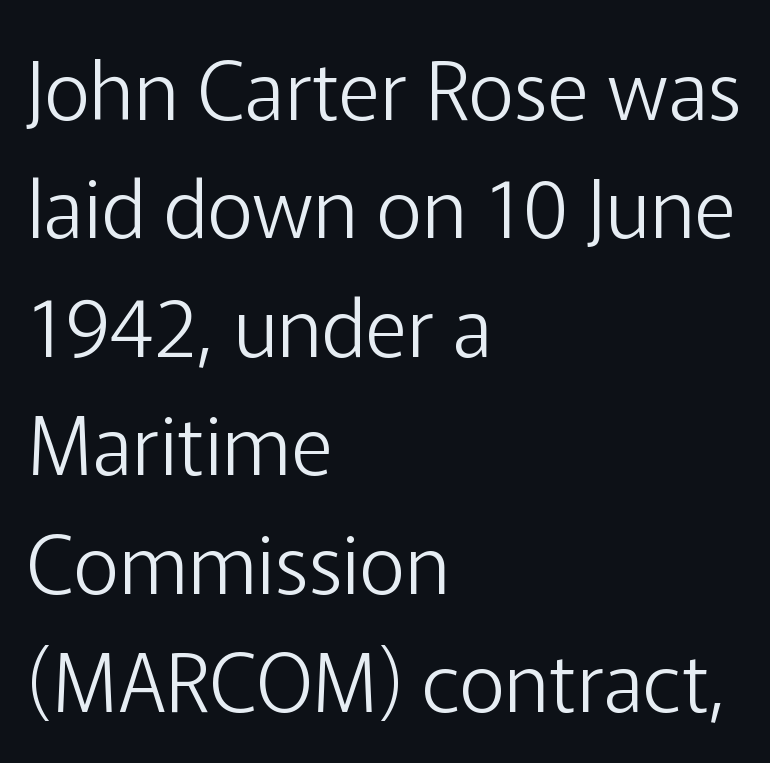
Q: Is the text bold? A: No.
Q: Is the text italic (slanted)? A: No, it is upright.
Q: Is the typeface a serif or a sans-serif typeface? A: Sans-serif.
Q: Is the text underlined? A: No.
Q: How is the paragraph aligned? A: Left-aligned.
Q: Is the spacing between letters normal or unusually wide? A: Normal.
Q: Is the spacing between lines tight, normal or loose? A: Normal.
Q: Width (condensed, normal, or wide)? A: Normal.
Q: Stroke contrast? A: Low.
Q: x-height? A: Medium.
Q: Monospaced? A: No.
